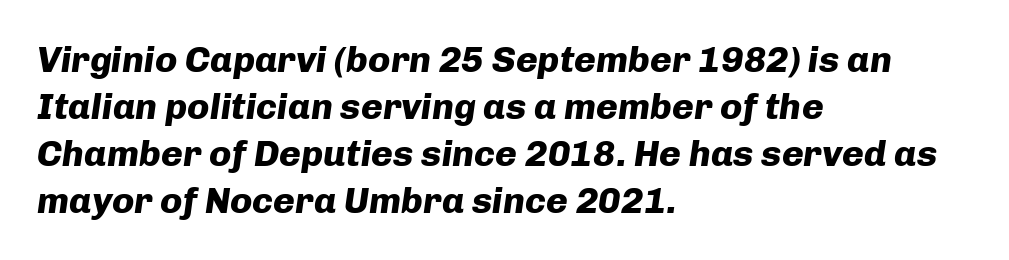
{"italic": "yes", "lean": "right", "slant_degrees": 8, "bold": "yes", "weight": "heavy", "width": "normal", "stroke_contrast": "low", "x_height": "medium", "monospaced": "no", "underline": "no", "align": "left", "line_spacing": "normal", "line_spacing_ratio": 1.27, "letter_spacing": "normal", "letter_spacing_em": 0.0, "glyph_px": 37}
